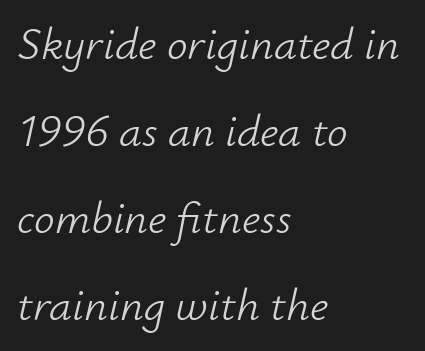
The image shows 46 px light type, italic (leaning right); set left-aligned, line spacing 1.89x, normal letter spacing, not underlined; low stroke contrast and a small x-height.
